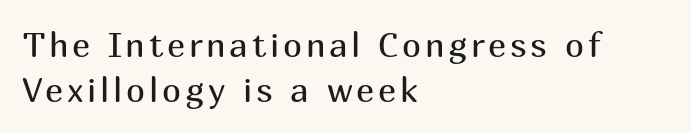
The image shows 34 px regular-weight sans-serif type, upright; set left-aligned, normal line spacing (1.31x), not underlined; medium stroke contrast and a medium x-height.
